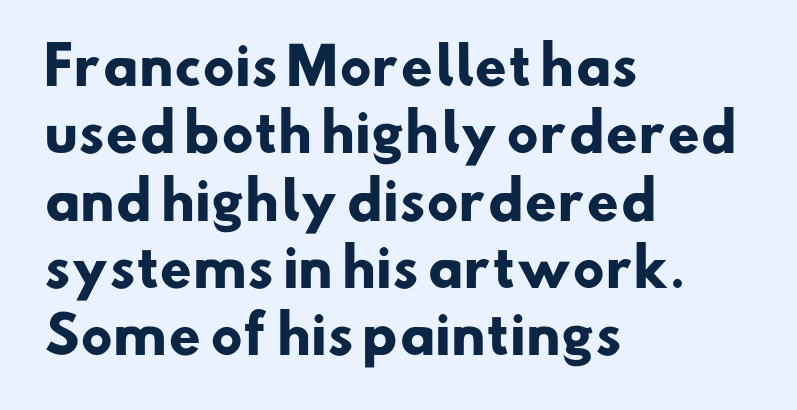
{"serif": "no", "bold": "yes", "weight": "heavy", "width": "normal", "stroke_contrast": "low", "x_height": "small", "monospaced": "no", "underline": "no", "align": "left", "line_spacing": "normal", "line_spacing_ratio": 1.32, "letter_spacing": "normal", "letter_spacing_em": 0.0, "glyph_px": 51}
